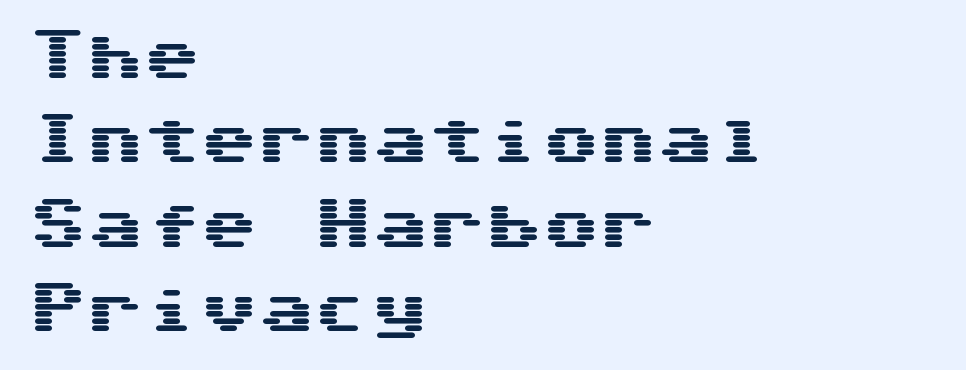
Q: Is the text italic (slanted)? A: No, it is upright.
Q: Is the typeface a serif or a sans-serif typeface? A: Sans-serif.
Q: Is the text underlined? A: No.
Q: How is the paragraph aligned? A: Left-aligned.
Q: Is the spacing between letters normal or unusually wide? A: Normal.
Q: Is the spacing between lines tight, normal or loose? A: Normal.
Q: Width (condensed, normal, or wide)? A: Wide.
Q: Stroke contrast? A: Medium.
Q: x-height? A: Medium.
